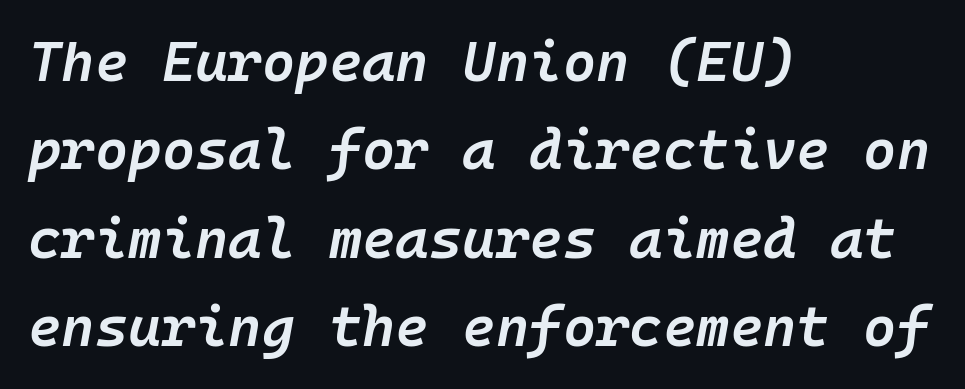
The image shows 57 px semibold type, italic (leaning right), monospaced; set left-aligned, normal line spacing (1.55x), normal letter spacing, not underlined; low stroke contrast and a medium x-height.
